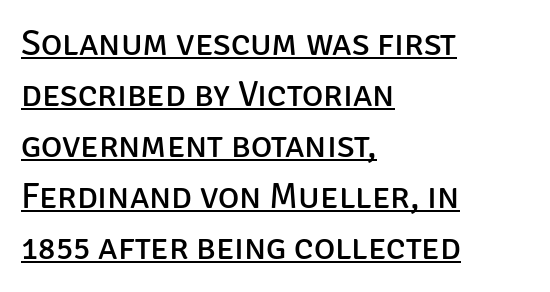
{"serif": "no", "italic": "no", "bold": "no", "weight": "regular", "width": "normal", "stroke_contrast": "low", "x_height": "large", "monospaced": "no", "underline": "yes", "align": "left", "line_spacing": "normal", "line_spacing_ratio": 1.42, "letter_spacing": "normal", "letter_spacing_em": 0.0, "glyph_px": 36}
